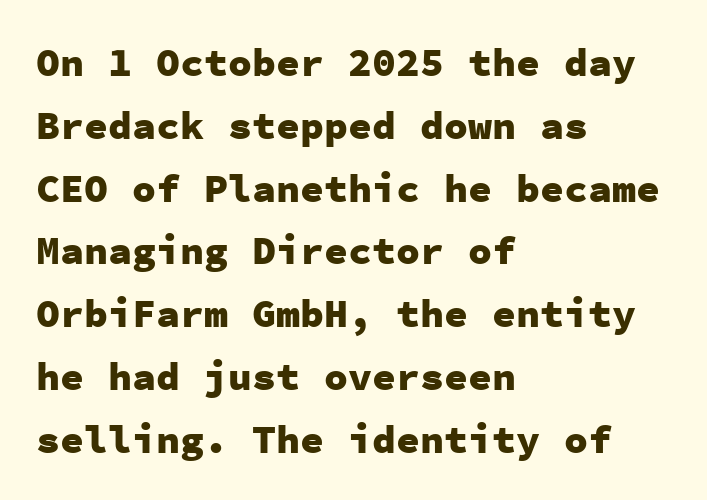
The image shows 40 px heavy sans-serif type, upright, monospaced; set left-aligned, normal line spacing (1.57x), normal letter spacing, not underlined; low stroke contrast and a medium x-height.
